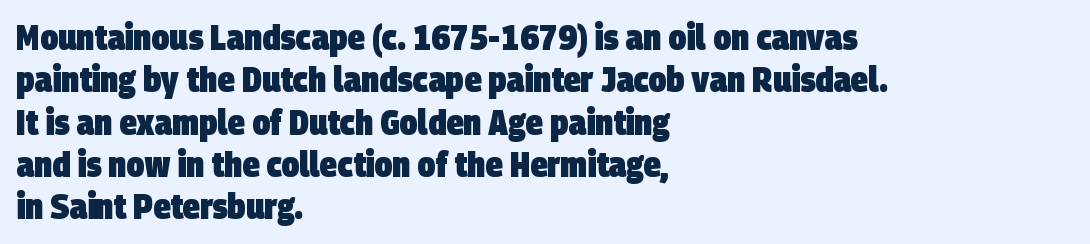
Strong, thick strokes mark this as bold type. This is sans-serif lettering, the kind often seen on screens and signage. The rendering uses natural spacing where letterforms have individual widths. If you drew a ruler down the left edge, every line would touch it. The space beneath each line is pristine and unruled.
